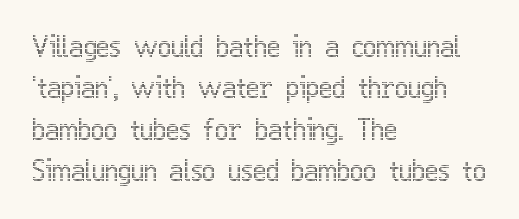
{"italic": "no", "width": "condensed", "x_height": "medium", "monospaced": "no", "underline": "no", "align": "left", "line_spacing": "normal", "line_spacing_ratio": 1.48, "letter_spacing": "normal", "letter_spacing_em": 0.0, "glyph_px": 28}
